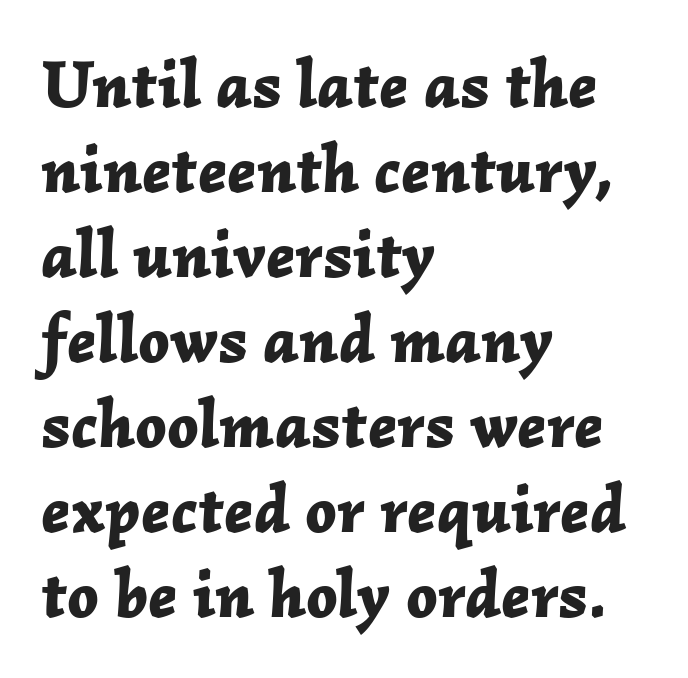
The image shows 68 px bold type, italic (leaning right); set left-aligned, normal line spacing (1.25x), normal letter spacing, not underlined; low stroke contrast and a medium x-height.
